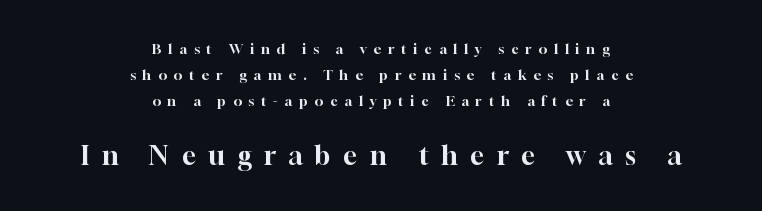
The image shows 26 px text type, upright; set centered, line spacing 1.86x, unusually wide letter spacing (+0.49 em), not underlined; the second (bottom) block is 1.86x larger.
